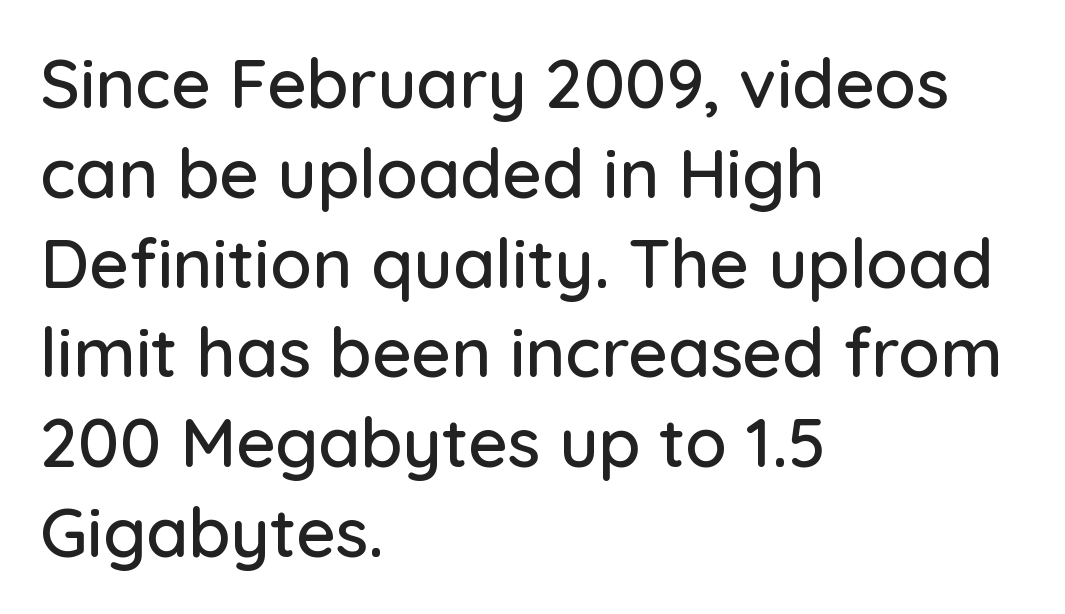
Q: Is the text italic (slanted)? A: No, it is upright.
Q: Is the typeface a serif or a sans-serif typeface? A: Sans-serif.
Q: Is the text underlined? A: No.
Q: How is the paragraph aligned? A: Left-aligned.
Q: Is the spacing between letters normal or unusually wide? A: Normal.
Q: Is the spacing between lines tight, normal or loose? A: Normal.
Q: Width (condensed, normal, or wide)? A: Normal.
Q: Stroke contrast? A: Low.
Q: x-height? A: Medium.
Q: Monospaced? A: No.
